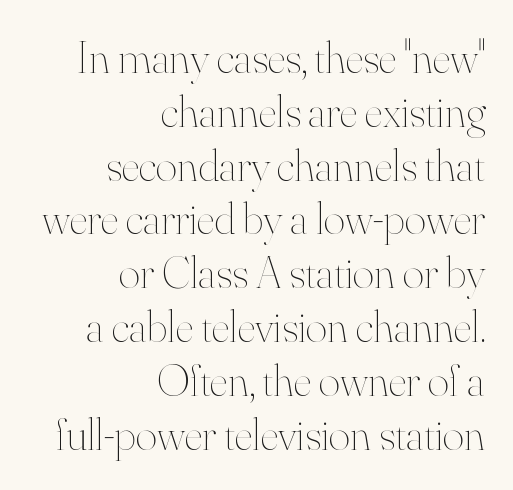
{"italic": "no", "bold": "no", "weight": "thin", "width": "normal", "stroke_contrast": "high", "x_height": "small", "monospaced": "no", "underline": "no", "align": "right", "line_spacing_ratio": 1.17, "letter_spacing": "normal", "letter_spacing_em": 0.0, "glyph_px": 46}
